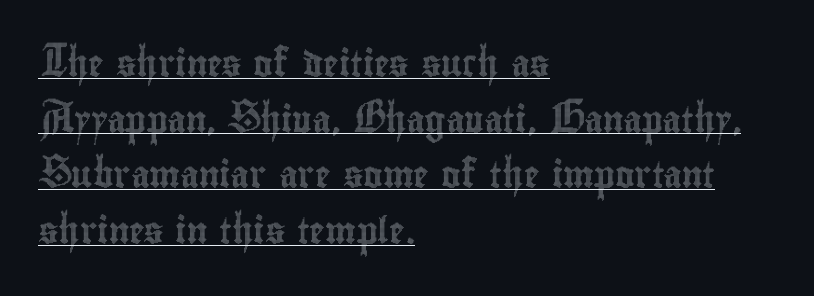
The image shows 26 px text type, upright; set left-aligned, loose line spacing (2.14x), normal letter spacing, underlined.
